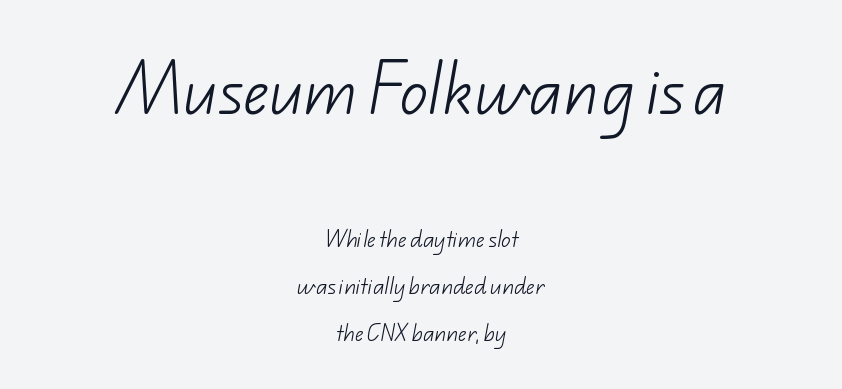
This reads as an unemphasized weight, regular at the heaviest. Tracking here is standard; glyphs follow each other at the usual distance. Where is the straight margin? There isn't one; the lines are centered. Here the designer chose a conventional face with non-uniform glyph widths. Letterform terminals end flat and unadorned throughout the passage. You get the large type first, then a drop to smaller type.
